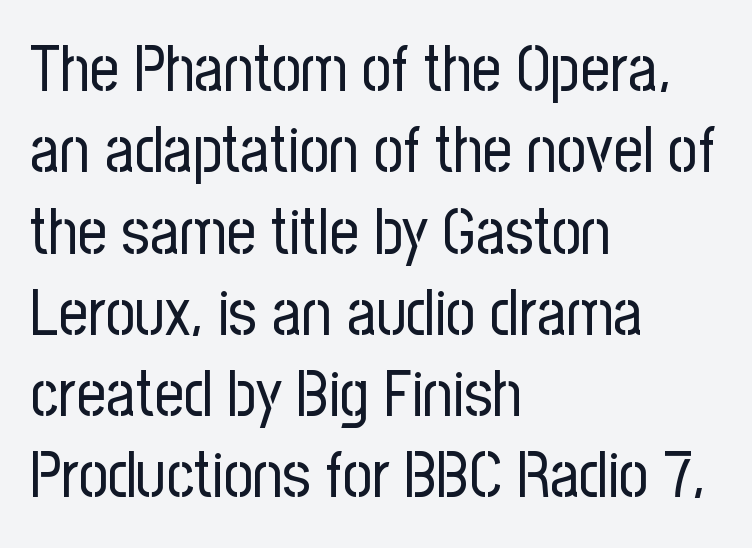
{"serif": "no", "italic": "no", "bold": "no", "weight": "regular", "width": "condensed", "stroke_contrast": "low", "x_height": "medium", "monospaced": "no", "underline": "no", "align": "left", "line_spacing": "normal", "line_spacing_ratio": 1.27, "letter_spacing": "normal", "letter_spacing_em": 0.0, "glyph_px": 64}
